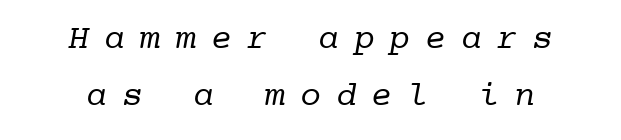
Bare-footed words on every line. Stroke mass is kept to a normal reading level or below. You could only call the tracking loose — the letters float apart. Check where the strokes stop: tiny serifs finish them off. Monospaced: the letters line up in strict vertical columns.
